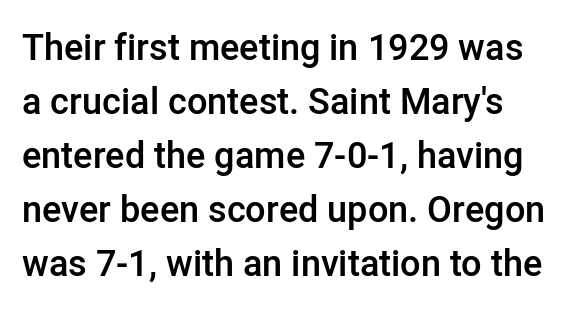
{"serif": "no", "italic": "no", "bold": "semi", "weight": "semibold", "width": "normal", "stroke_contrast": "low", "x_height": "medium", "monospaced": "no", "underline": "no", "line_spacing": "normal", "line_spacing_ratio": 1.5, "letter_spacing": "normal", "letter_spacing_em": 0.0, "glyph_px": 36}
